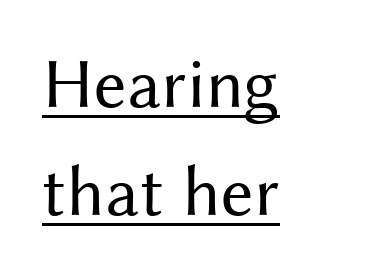
Does the leading feel generous? No, just average. No letter is thick-stroked: the sample isn't bold. Ascenders rise straight up at ninety degrees. Spacing verdict: proportional, widths tailored to each character.
